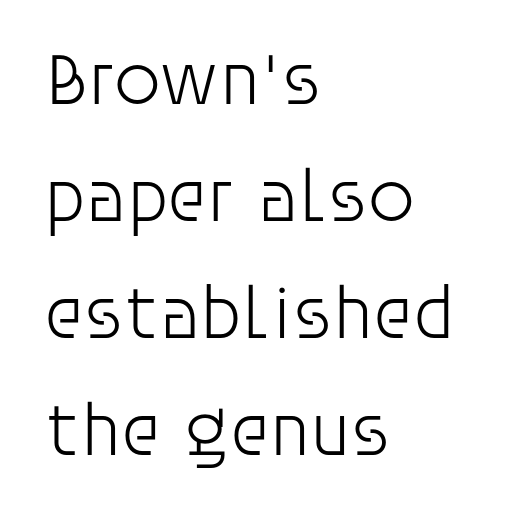
The image shows 75 px light sans-serif type, upright; set left-aligned, normal line spacing (1.56x), normal letter spacing, not underlined; low stroke contrast and a large x-height.
